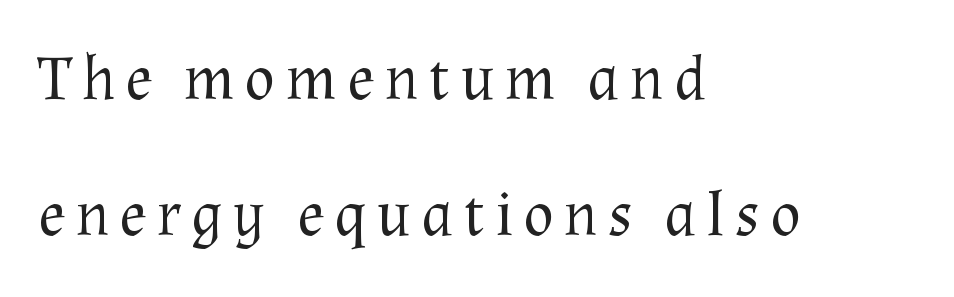
The image shows 64 px regular-weight type, upright; set left-aligned, loose line spacing (2.13x), not underlined; medium stroke contrast and a medium x-height.
